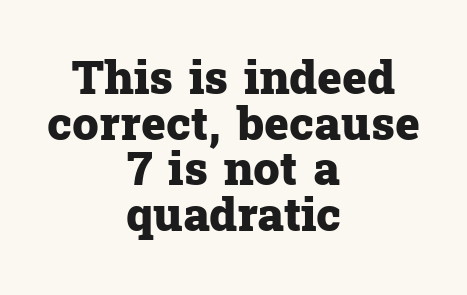
Stroke terminals: seriffed. The letters advance in unequal steps, a hallmark of proportional type. Here the glyphs are tracked normally, forming tight word shapes. In terms of weight, the rendering is a true, heavy bold. Each line is balanced around a shared central axis.
